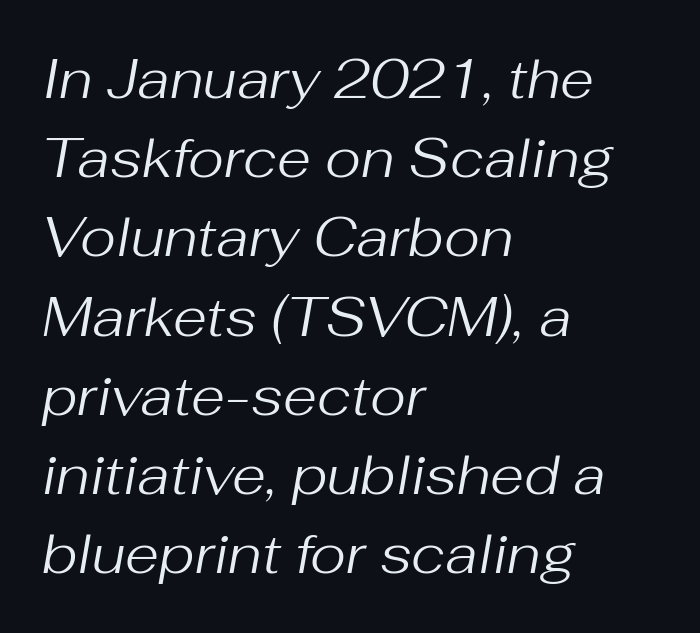
Yep, that's italic — everything's leaning. Is this a fixed-width face? No — the glyphs have proportional, varying widths. Stems and bowls with no extra thickness — not bold. Does extra space separate the letters? No, they use regular spacing. Decoration check: the copy has no underline.
